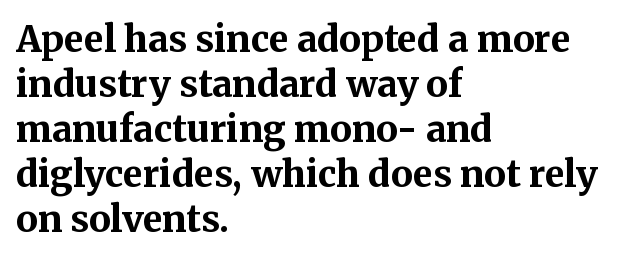
The image shows 36 px bold serif type, upright; set left-aligned, normal line spacing (1.25x), normal letter spacing, not underlined; medium stroke contrast and a medium x-height.
